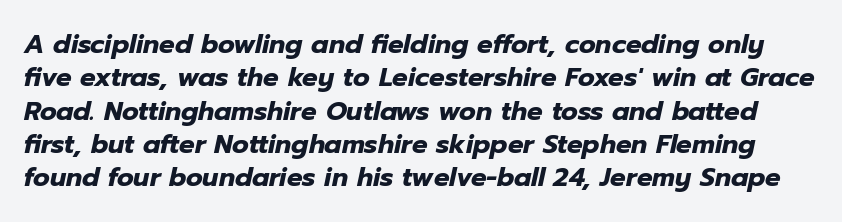
The sample has been set heavy, in full bold. Descenders hang freely into open space. Interline gaps are of average width in this sample. This is oblique type, the kind used for emphasis or titles.
